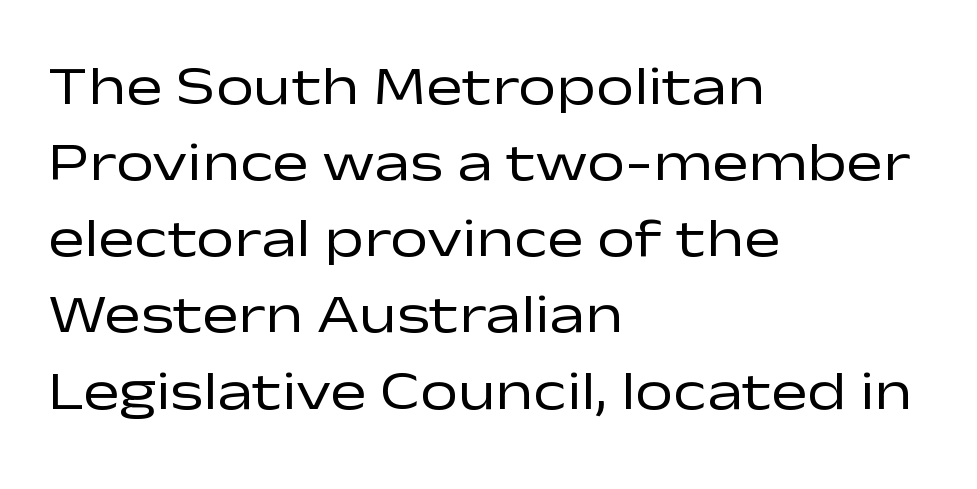
The compositor pushed each line to the left boundary. Descenders hang freely into open space. Regarding leading, the lines here are spaced in the standard way. Between one letter and the next there's only the usual sliver of space. Ink coverage per letter is moderate at most.
